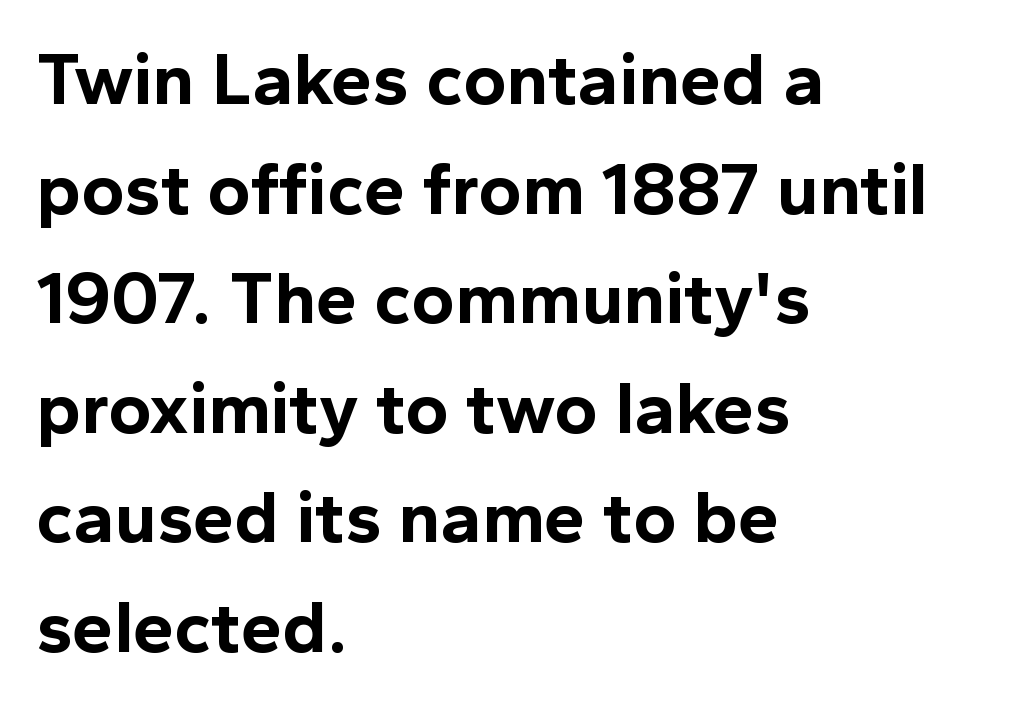
Q: Is the text bold? A: Yes.
Q: Is the text italic (slanted)? A: No, it is upright.
Q: Is the typeface a serif or a sans-serif typeface? A: Sans-serif.
Q: Is the text underlined? A: No.
Q: How is the paragraph aligned? A: Left-aligned.
Q: Is the spacing between letters normal or unusually wide? A: Normal.
Q: Is the spacing between lines tight, normal or loose? A: Normal.
Q: Width (condensed, normal, or wide)? A: Normal.
Q: x-height? A: Medium.
Q: Monospaced? A: No.
